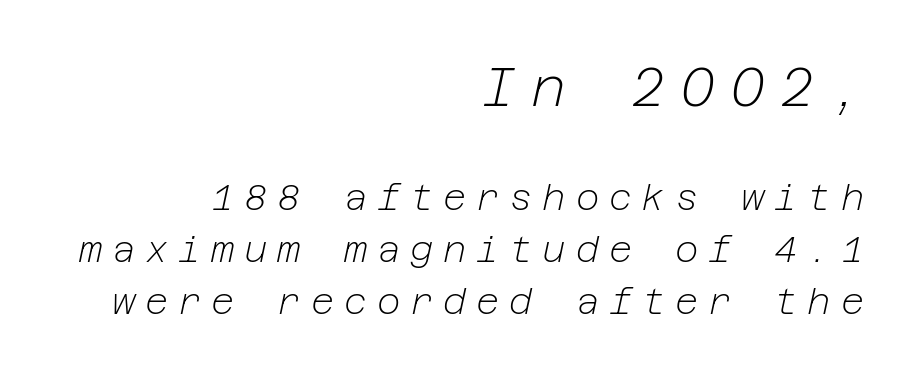
The image shows 54 px light type, italic (leaning right); set right-aligned, normal line spacing (1.44x), unusually wide letter spacing (+0.27 em), not underlined; the first (top) block is 1.5x larger; low stroke contrast and a medium x-height.
